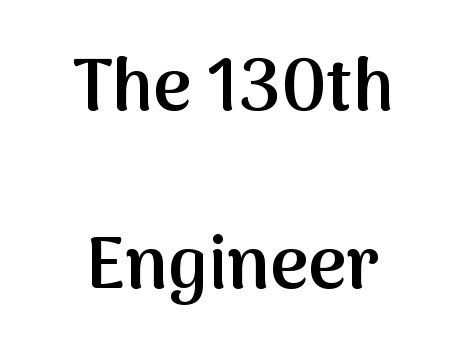
The image shows 73 px semibold sans-serif type, upright; set centered, loose line spacing (2.44x), normal letter spacing, not underlined; medium stroke contrast and a medium x-height.
